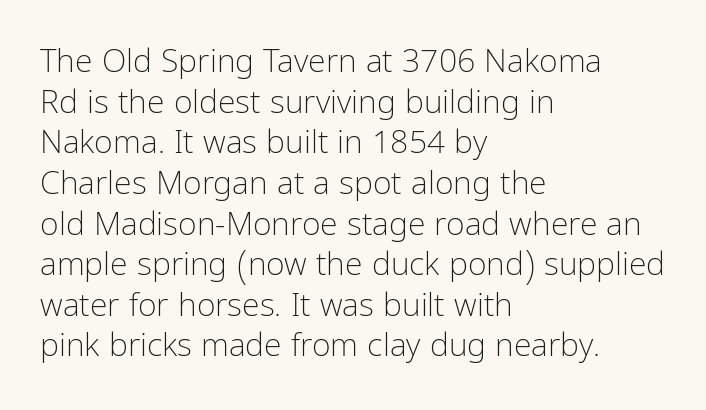
The image shows 32 px light, condensed sans-serif type, upright; set left-aligned, normal line spacing (1.27x), normal letter spacing, not underlined; low stroke contrast and a medium x-height.
